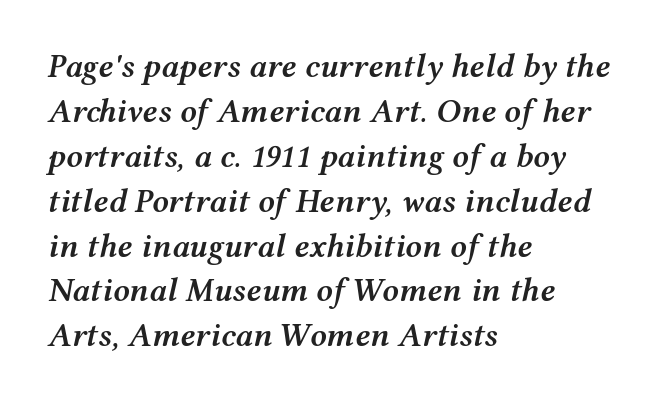
{"italic": "yes", "lean": "right", "slant_degrees": 12, "bold": "semi", "weight": "semibold", "width": "wide", "stroke_contrast": "medium", "x_height": "medium", "monospaced": "no", "underline": "no", "align": "left", "line_spacing": "normal", "line_spacing_ratio": 1.36, "letter_spacing": "normal", "letter_spacing_em": 0.0, "glyph_px": 33}
